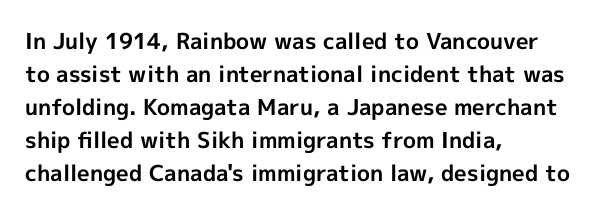
The image shows 22 px bold type, upright; set left-aligned, normal line spacing (1.5x), normal letter spacing, not underlined.
